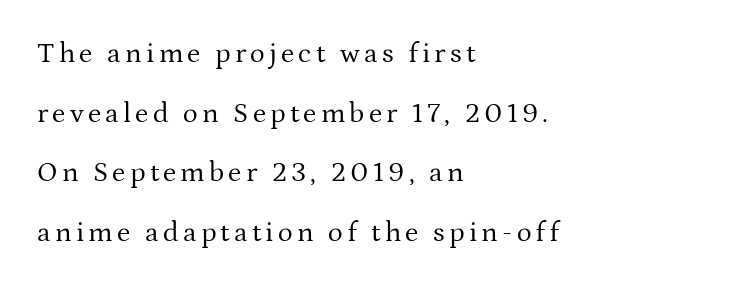
Q: Is the text bold? A: No.
Q: Is the text italic (slanted)? A: No, it is upright.
Q: Is the typeface a serif or a sans-serif typeface? A: Serif.
Q: Is the text underlined? A: No.
Q: How is the paragraph aligned? A: Left-aligned.
Q: Is the spacing between lines tight, normal or loose? A: Loose.
Q: Width (condensed, normal, or wide)? A: Normal.
Q: Stroke contrast? A: Medium.
Q: x-height? A: Medium.
Q: Monospaced? A: No.
